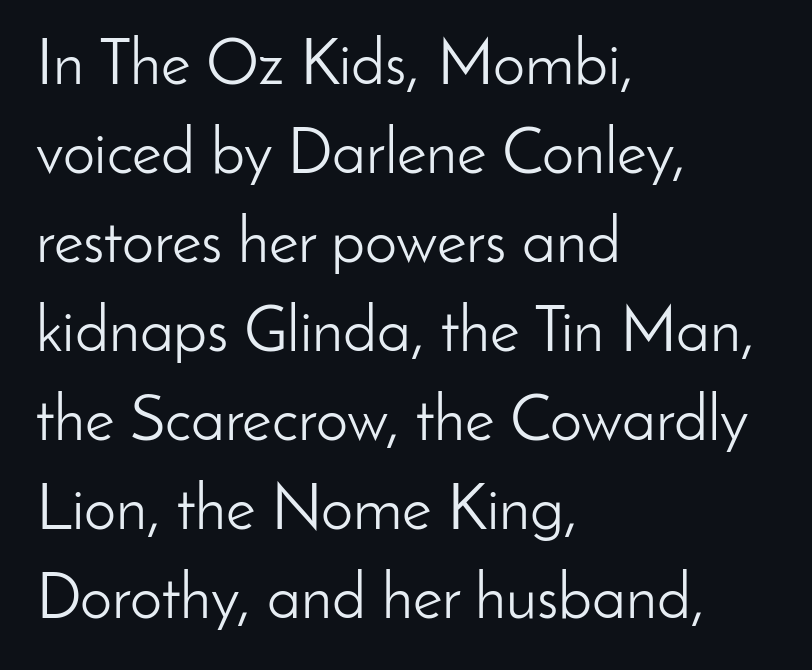
{"serif": "no", "italic": "no", "bold": "no", "weight": "light", "width": "normal", "stroke_contrast": "low", "x_height": "small", "monospaced": "no", "underline": "no", "align": "left", "line_spacing": "normal", "line_spacing_ratio": 1.39, "letter_spacing": "normal", "letter_spacing_em": 0.0, "glyph_px": 64}
